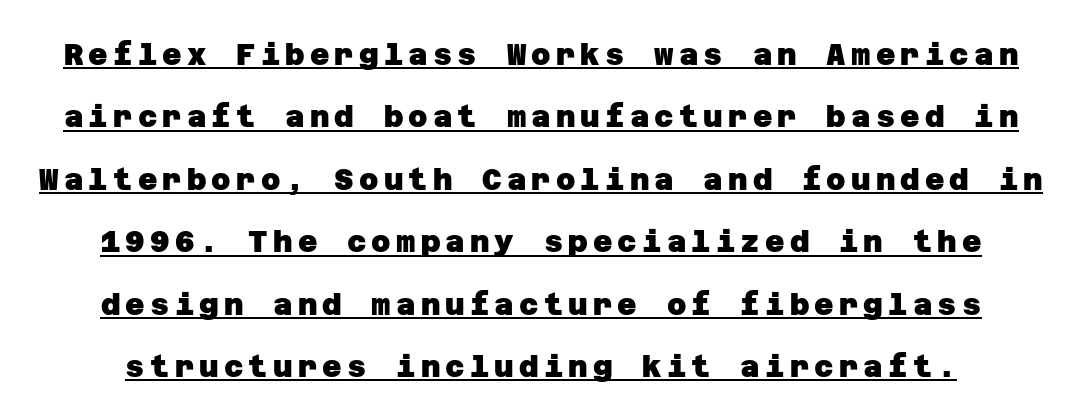
Q: Is the text bold? A: Yes.
Q: Is the typeface a serif or a sans-serif typeface? A: Sans-serif.
Q: Is the text underlined? A: Yes.
Q: Is the spacing between lines tight, normal or loose? A: Loose.
Q: Width (condensed, normal, or wide)? A: Normal.
Q: Stroke contrast? A: Low.
Q: x-height? A: Large.
